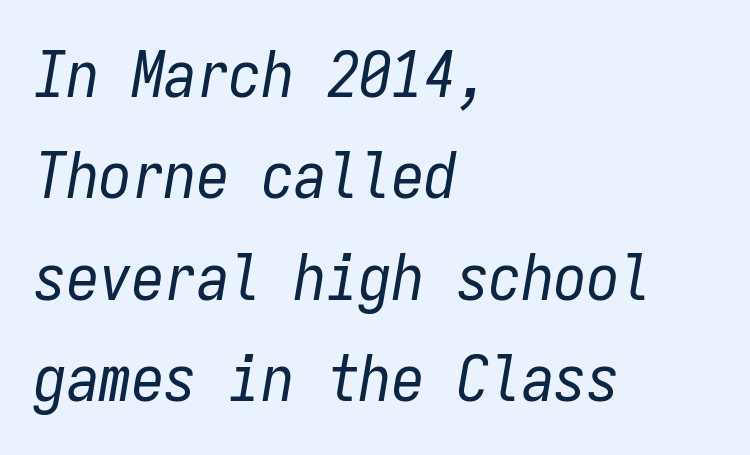
Bare-footed words on every line. It's the slanting kind of type. This sample is left-justified, so line endings fall wherever the words run out. The face used here is monospaced, like something from a code editor. Stem width sits at or under what a default text font uses. Vertical spacing — default.
